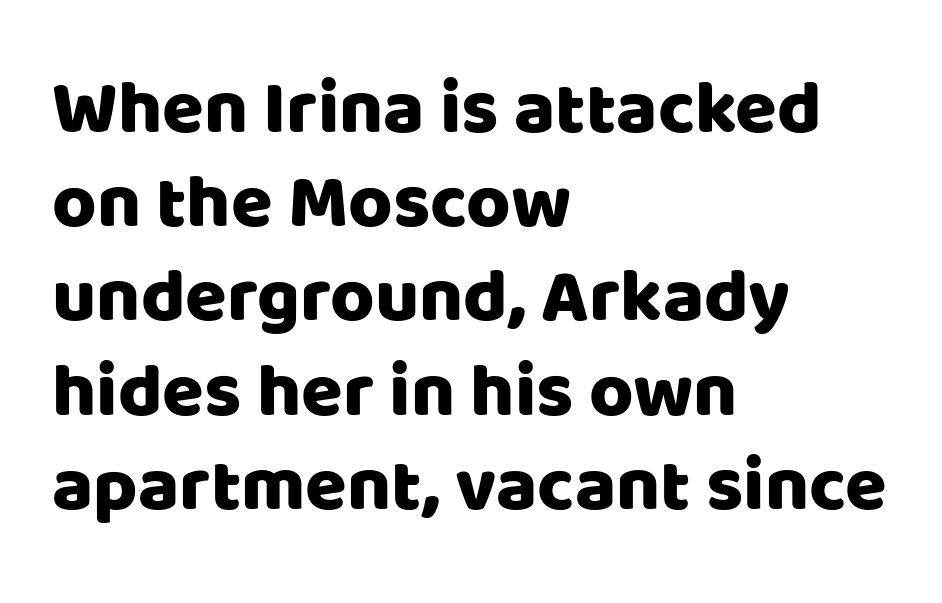
Between one letter and the next there's only the usual sliver of space. A sans-serif font was chosen for this passage. Each row of text sits above clean, open space. Horizontal alignment here is leftward, the default for most running prose.
